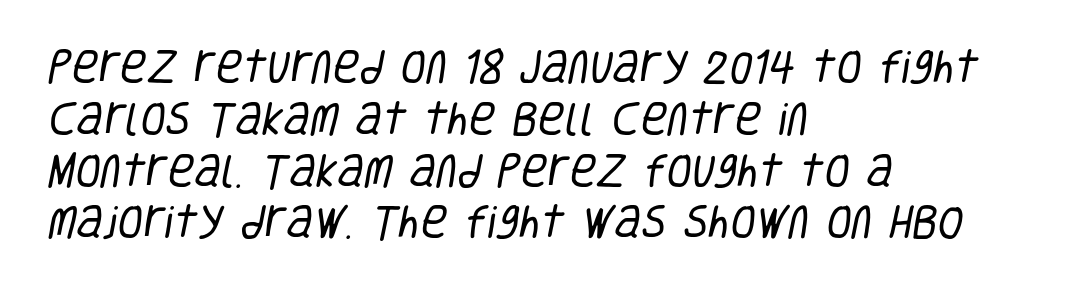
{"serif": "no", "bold": "no", "weight": "regular", "width": "condensed", "stroke_contrast": "low", "x_height": "large", "monospaced": "no", "underline": "no", "align": "left", "line_spacing": "normal", "line_spacing_ratio": 1.4, "letter_spacing": "normal", "letter_spacing_em": 0.0, "glyph_px": 37}
